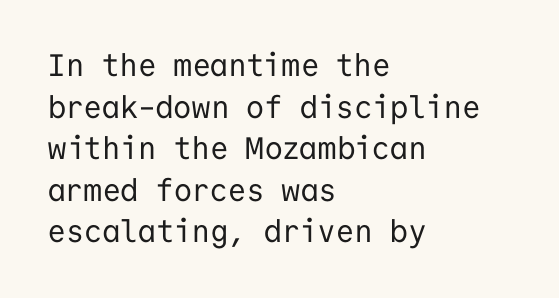
This sample is left-justified, so line endings fall wherever the words run out. Letters have the restrained weight of plain body copy at most. Characters follow at the spacing the type designer built in. In terms of letterform style, serifs are entirely absent. The lines sit at an ordinary, default distance from one another.
